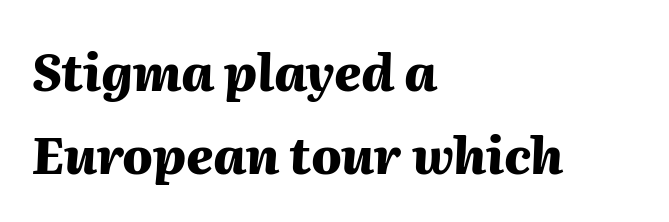
{"italic": "yes", "lean": "right", "slant_degrees": 2, "bold": "yes", "weight": "heavy", "width": "normal", "stroke_contrast": "medium", "x_height": "medium", "monospaced": "no", "underline": "no", "align": "left", "line_spacing": "normal", "line_spacing_ratio": 1.66, "letter_spacing": "normal", "letter_spacing_em": 0.0, "glyph_px": 50}
